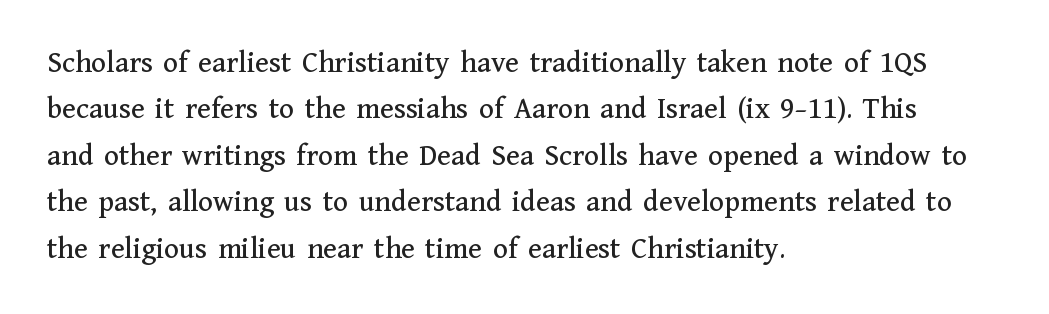
You could not count columns in this text — the font is proportionally spaced. The typeface chosen for these lines features serifs. The rendering uses a moderate line-height, typical for paragraphs. Short and long lines alike share a common starting point at left. A bare baseline throughout the passage. The gaps between neighbouring characters are ordinary and unremarkable.
